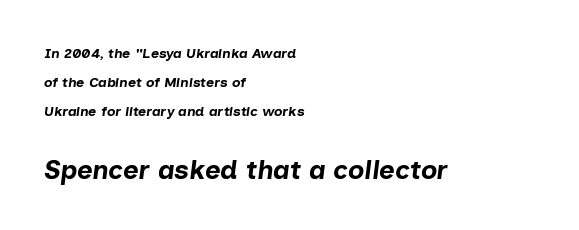
The image shows 27 px bold type, italic (leaning right); set left-aligned, loose line spacing (2.08x), normal letter spacing, not underlined; the second (bottom) block is 1.93x larger.
